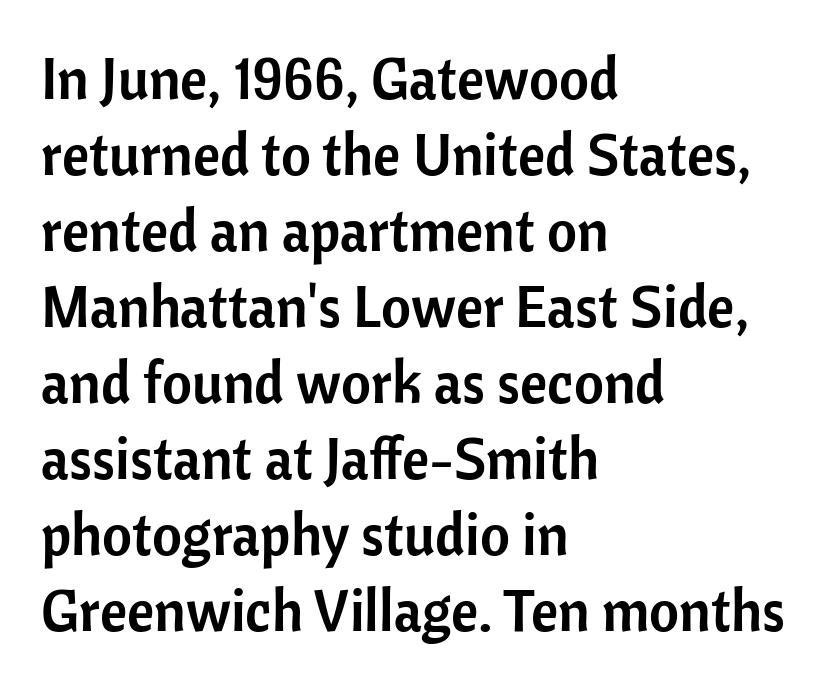
The letters stand straight up with perfectly vertical stems. Each row of text sits above clean, open space. A typesetter would call this proportional, since set widths differ per character. Is there much room between lines? A standard amount, neither cramped nor airy. Classification — sans serif. Which margin do the lines hug? The left one — the right edge is uneven.
